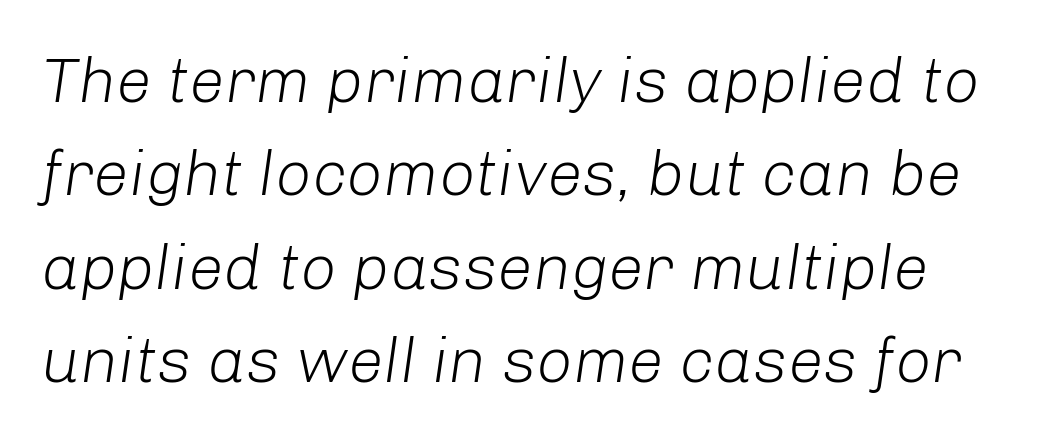
{"italic": "yes", "lean": "right", "slant_degrees": 8, "bold": "no", "weight": "light", "width": "normal", "stroke_contrast": "low", "x_height": "medium", "monospaced": "no", "underline": "no", "line_spacing": "normal", "line_spacing_ratio": 1.46, "letter_spacing": "normal", "letter_spacing_em": 0.0, "glyph_px": 64}
